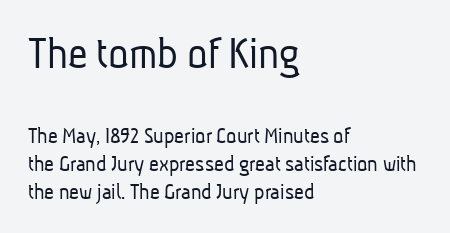
Weight: in the light-to-regular range. The rag falls on the right side of this text block. Large over small — that's the arrangement of the two blocks here. The face used here is rendered with its standard letterfit. Letters rest on an invisible, unmarked baseline.
